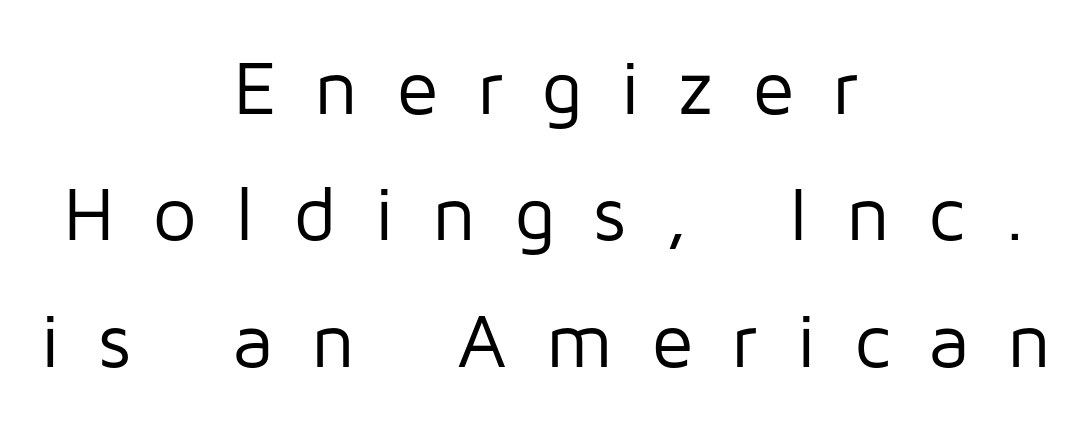
The image shows 77 px regular-weight sans-serif type, upright; set centered, normal line spacing (1.64x), unusually wide letter spacing (+0.49 em), not underlined; low stroke contrast and a medium x-height.
